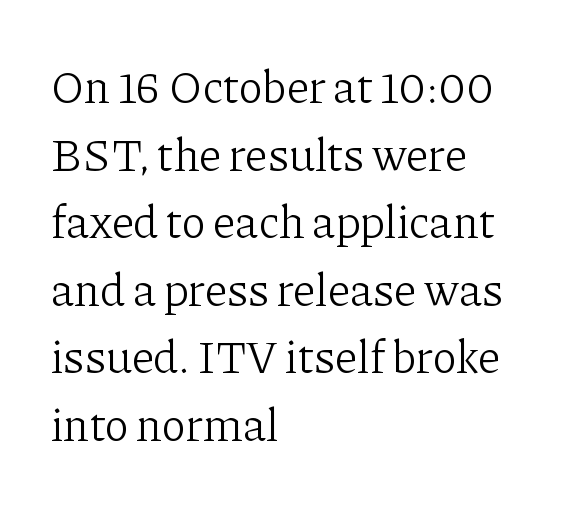
{"serif": "yes", "italic": "no", "bold": "no", "weight": "light", "width": "normal", "stroke_contrast": "low", "x_height": "medium", "monospaced": "no", "underline": "no", "align": "left", "line_spacing": "normal", "line_spacing_ratio": 1.47, "letter_spacing": "normal", "letter_spacing_em": 0.0, "glyph_px": 46}
